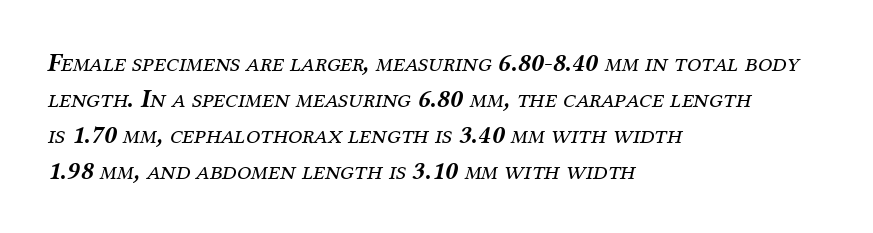
Caption: standard tracking, unaltered. The lettering tilts uniformly, giving the passage an italic look. All the whitespace from short lines collects on the right. Each stroke keeps to a modest, everyday thickness or less.
